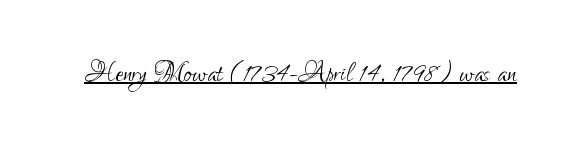
Q: Is the text bold? A: No.
Q: Is the text italic (slanted)? A: Yes.
Q: Is the typeface a serif or a sans-serif typeface? A: Sans-serif.
Q: Is the text underlined? A: Yes.
Q: Is the spacing between letters normal or unusually wide? A: Normal.
Q: Width (condensed, normal, or wide)? A: Condensed.
Q: Stroke contrast? A: Low.
Q: x-height? A: Small.
Q: Monospaced? A: No.
